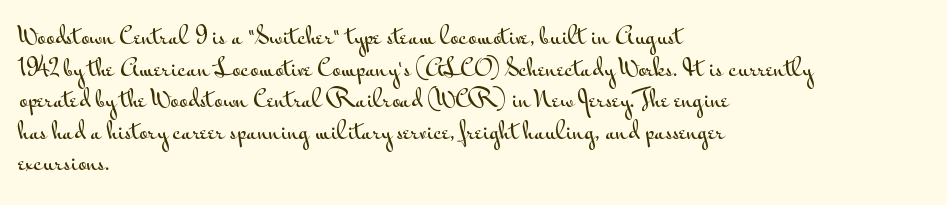
{"underline": "no", "align": "left", "line_spacing": "normal", "line_spacing_ratio": 1.37, "letter_spacing": "normal", "letter_spacing_em": 0.0, "glyph_px": 23}
